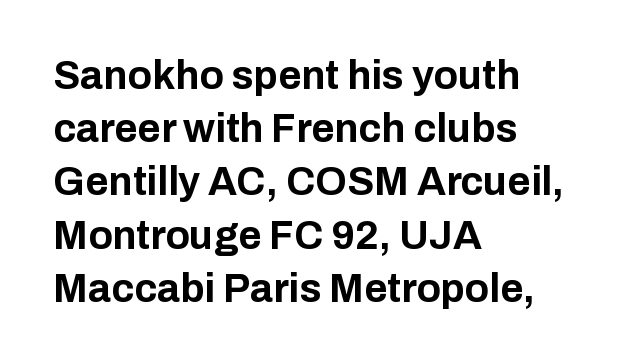
Q: Is the text bold? A: Yes.
Q: Is the text italic (slanted)? A: No, it is upright.
Q: Is the typeface a serif or a sans-serif typeface? A: Sans-serif.
Q: Is the text underlined? A: No.
Q: How is the paragraph aligned? A: Left-aligned.
Q: Is the spacing between letters normal or unusually wide? A: Normal.
Q: Is the spacing between lines tight, normal or loose? A: Normal.
Q: Width (condensed, normal, or wide)? A: Normal.
Q: Stroke contrast? A: Low.
Q: x-height? A: Medium.
Q: Monospaced? A: No.
